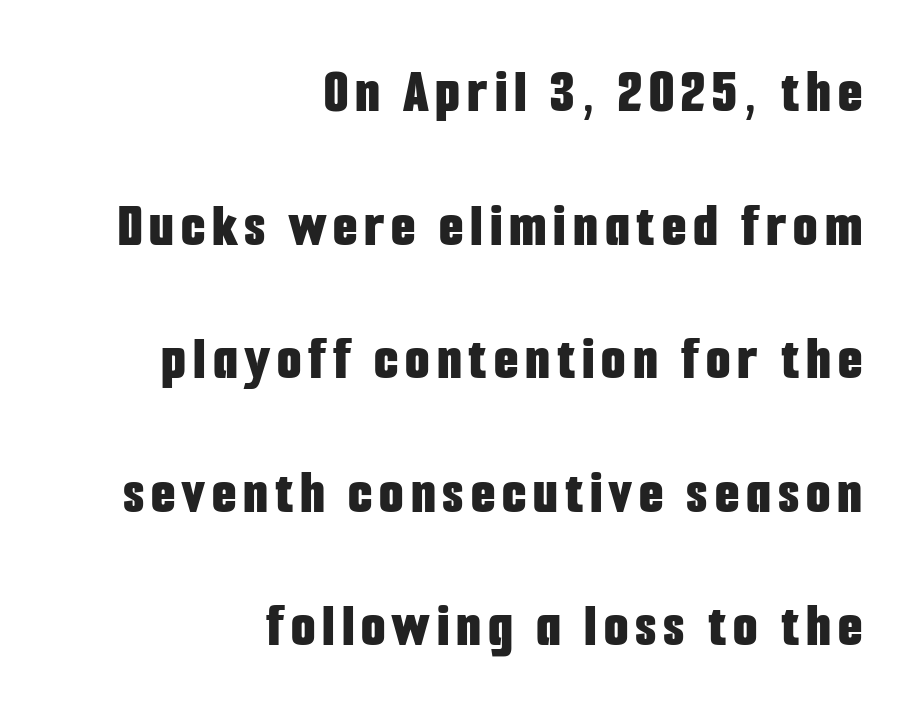
Q: Is the text bold? A: Yes.
Q: Is the text italic (slanted)? A: No, it is upright.
Q: Is the typeface a serif or a sans-serif typeface? A: Sans-serif.
Q: Is the text underlined? A: No.
Q: How is the paragraph aligned? A: Right-aligned.
Q: Is the spacing between lines tight, normal or loose? A: Loose.
Q: Width (condensed, normal, or wide)? A: Condensed.
Q: Stroke contrast? A: Low.
Q: x-height? A: Medium.
Q: Monospaced? A: No.
